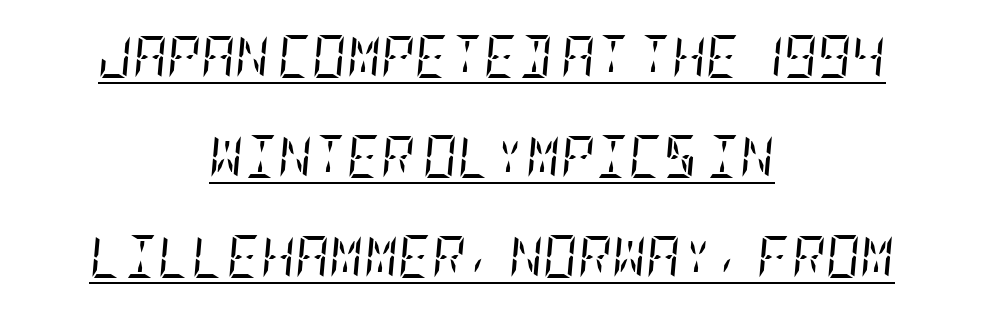
The image shows 42 px regular-weight, condensed serif type, italic (leaning right); set centered, loose line spacing (2.38x), normal letter spacing, underlined; low stroke contrast and a large x-height.
